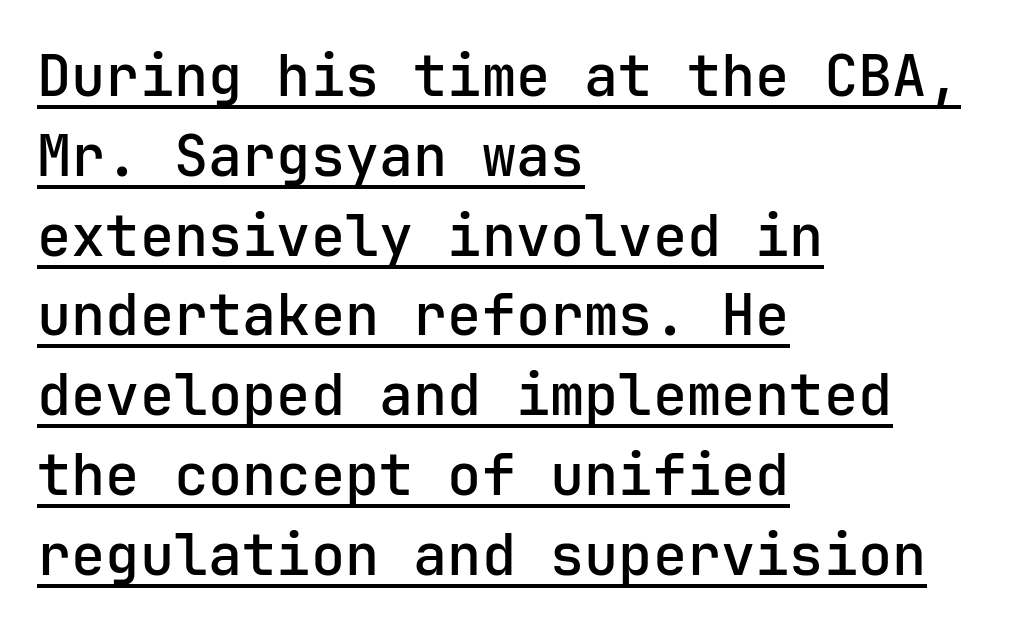
Q: Is the text bold? A: Semi-bold.
Q: Is the text italic (slanted)? A: No, it is upright.
Q: Is the typeface a serif or a sans-serif typeface? A: Sans-serif.
Q: Is the text underlined? A: Yes.
Q: How is the paragraph aligned? A: Left-aligned.
Q: Is the spacing between letters normal or unusually wide? A: Normal.
Q: Is the spacing between lines tight, normal or loose? A: Normal.
Q: Width (condensed, normal, or wide)? A: Normal.
Q: Stroke contrast? A: Low.
Q: x-height? A: Medium.
